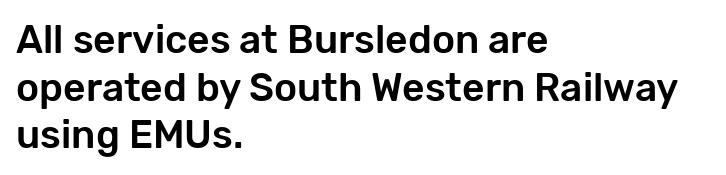
{"serif": "no", "italic": "no", "width": "normal", "stroke_contrast": "low", "x_height": "medium", "monospaced": "no", "underline": "no", "align": "left", "line_spacing_ratio": 1.22, "letter_spacing": "normal", "letter_spacing_em": 0.0, "glyph_px": 39}
